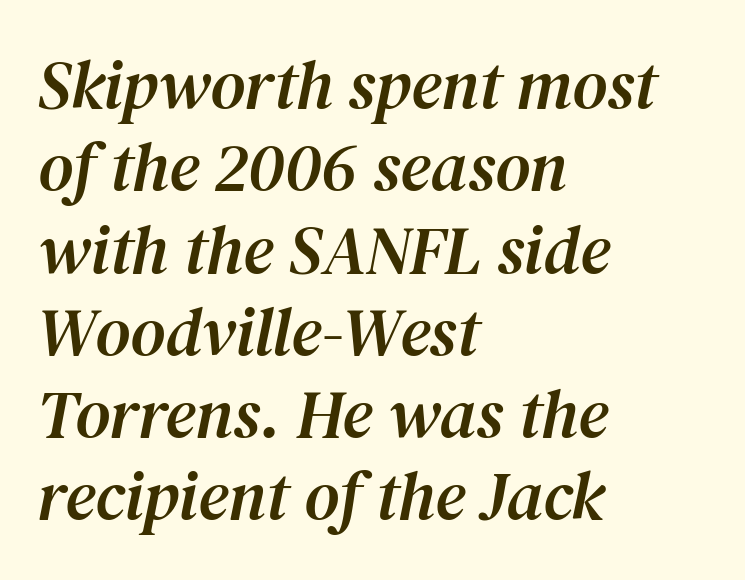
Q: Is the text italic (slanted)? A: Yes, it leans right by about 12 degrees.
Q: Is the typeface a serif or a sans-serif typeface? A: Serif.
Q: Is the text underlined? A: No.
Q: How is the paragraph aligned? A: Left-aligned.
Q: Is the spacing between letters normal or unusually wide? A: Normal.
Q: Width (condensed, normal, or wide)? A: Normal.
Q: Stroke contrast? A: Medium.
Q: x-height? A: Medium.
Q: Monospaced? A: No.
